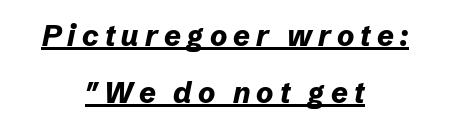
Underlined type. Students, note that the glyphs here are deliberately spaced far apart. Is this a fixed-width face? No — the glyphs have proportional, varying widths. Leading: increased. Horizontally, the lines are justified to the midpoint only. A full-strength bold gives these letters their thick strokes.
